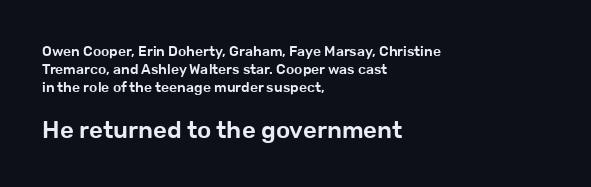
The rendering uses a moderate line-height, typical for paragraphs. A clean baseline with only descenders dipping below it. Between these two stacked blocks, the lower one wins on size. The paragraph has a hard left edge and a soft right edge.
